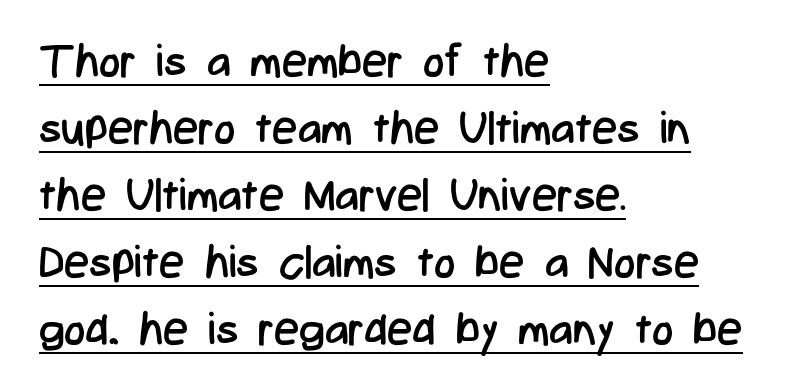
Q: Is the text bold? A: No.
Q: Is the text italic (slanted)? A: No, it is upright.
Q: Is the typeface a serif or a sans-serif typeface? A: Sans-serif.
Q: Is the text underlined? A: Yes.
Q: How is the paragraph aligned? A: Left-aligned.
Q: Is the spacing between letters normal or unusually wide? A: Normal.
Q: Is the spacing between lines tight, normal or loose? A: Normal.
Q: Width (condensed, normal, or wide)? A: Condensed.
Q: Stroke contrast? A: Low.
Q: x-height? A: Medium.
Q: Monospaced? A: No.
